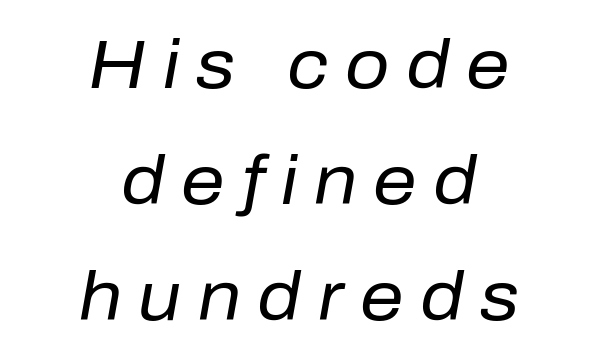
{"italic": "yes", "lean": "right", "slant_degrees": 10, "bold": "no", "weight": "regular", "width": "normal", "stroke_contrast": "low", "x_height": "medium", "monospaced": "no", "underline": "no", "align": "center", "line_spacing": "normal", "line_spacing_ratio": 1.68, "letter_spacing": "wide", "letter_spacing_em": 0.24, "glyph_px": 69}
